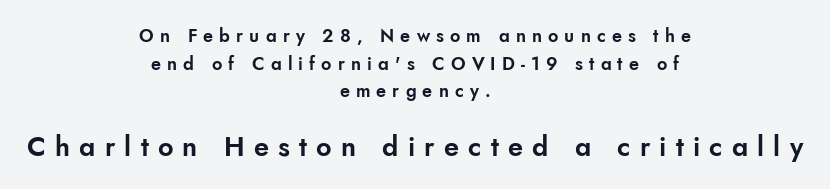
Q: Is the text italic (slanted)? A: No, it is upright.
Q: Is the text underlined? A: No.
Q: How is the paragraph aligned? A: Centered.
Q: Is the spacing between letters normal or unusually wide? A: Unusually wide.
Q: Is the spacing between lines tight, normal or loose? A: Normal.
Q: Which block of text is set in a larger size, the first (top) or the second (bottom)? A: The second (bottom) one.
